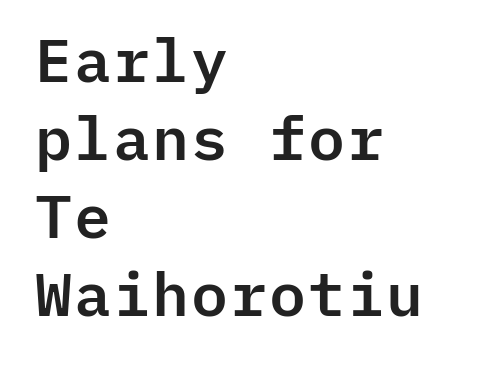
Q: Is the text italic (slanted)? A: No, it is upright.
Q: Is the typeface a serif or a sans-serif typeface? A: Sans-serif.
Q: Is the text underlined? A: No.
Q: How is the paragraph aligned? A: Left-aligned.
Q: Is the spacing between letters normal or unusually wide? A: Normal.
Q: Is the spacing between lines tight, normal or loose? A: Normal.
Q: Width (condensed, normal, or wide)? A: Normal.
Q: Stroke contrast? A: Low.
Q: x-height? A: Medium.
Q: Monospaced? A: Yes.
